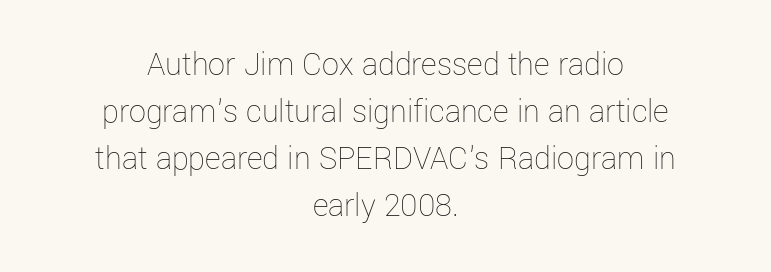
Q: Is the text bold? A: No.
Q: Is the text italic (slanted)? A: No, it is upright.
Q: Is the text underlined? A: No.
Q: How is the paragraph aligned? A: Centered.
Q: Is the spacing between letters normal or unusually wide? A: Normal.
Q: Is the spacing between lines tight, normal or loose? A: Normal.
Q: Width (condensed, normal, or wide)? A: Normal.
Q: Stroke contrast? A: Low.
Q: x-height? A: Medium.
Q: Monospaced? A: No.
